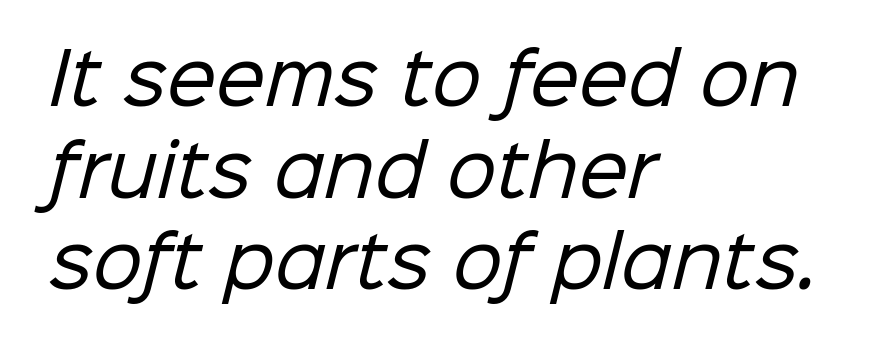
{"serif": "no", "bold": "no", "weight": "regular", "width": "normal", "stroke_contrast": "low", "x_height": "medium", "monospaced": "no", "underline": "no", "align": "left", "line_spacing": "normal", "line_spacing_ratio": 1.31, "letter_spacing": "normal", "letter_spacing_em": 0.0, "glyph_px": 70}
